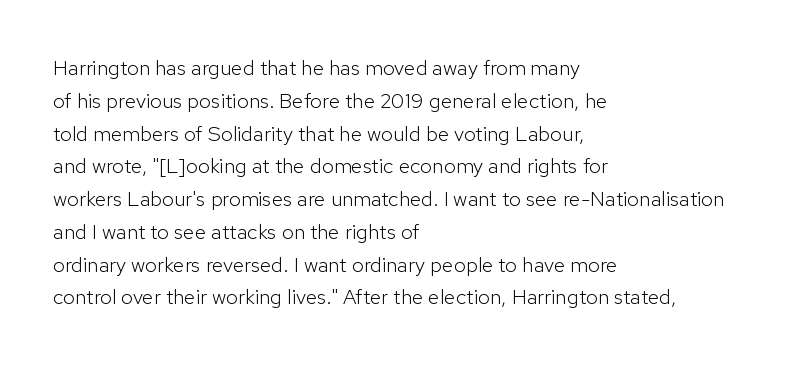
{"italic": "no", "bold": "no", "underline": "no", "align": "left", "line_spacing": "normal", "line_spacing_ratio": 1.56, "letter_spacing": "normal", "letter_spacing_em": 0.0, "glyph_px": 21}
